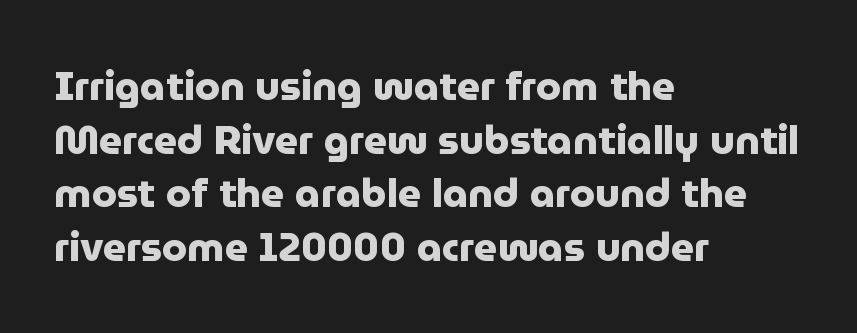
{"serif": "no", "italic": "no", "bold": "yes", "weight": "heavy", "width": "normal", "stroke_contrast": "low", "x_height": "medium", "monospaced": "no", "underline": "no", "align": "left", "line_spacing": "normal", "line_spacing_ratio": 1.34, "letter_spacing": "normal", "letter_spacing_em": 0.0, "glyph_px": 40}
